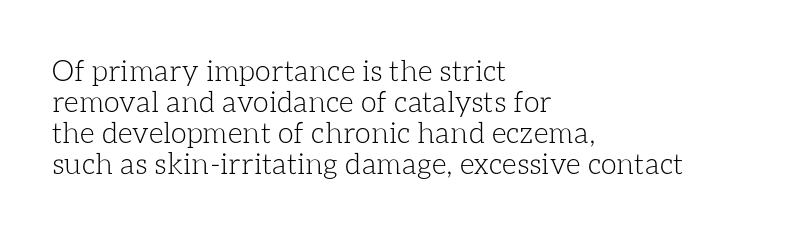
Q: Is the text bold? A: No.
Q: Is the text italic (slanted)? A: No, it is upright.
Q: Is the text underlined? A: No.
Q: How is the paragraph aligned? A: Left-aligned.
Q: Is the spacing between letters normal or unusually wide? A: Normal.
Q: Is the spacing between lines tight, normal or loose? A: Tight.
Q: Width (condensed, normal, or wide)? A: Normal.
Q: Stroke contrast? A: Low.
Q: x-height? A: Medium.
Q: Monospaced? A: No.
